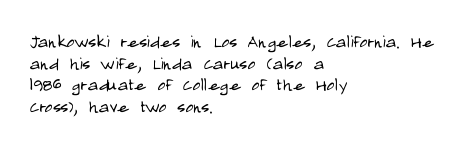
It's the straight-up-and-down kind of type. The ragged edge is on the right, which tells us the setting is flush left. Underline: absent. The rendering uses a small line-height, squeezing the rows. A quiet, ordinary-to-light weight characterises the typeface.
